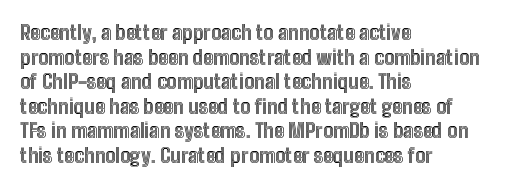
The image shows 20 px text type, upright; set left-aligned, line spacing 1.23x, normal letter spacing, not underlined.
